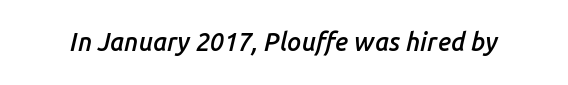
A typesetter would call this zero additional tracking. Characters are canted at an angle relative to the baseline's perpendicular. Typographic density is moderately raised because the face is semibold. Has an underline been added? It has not.
